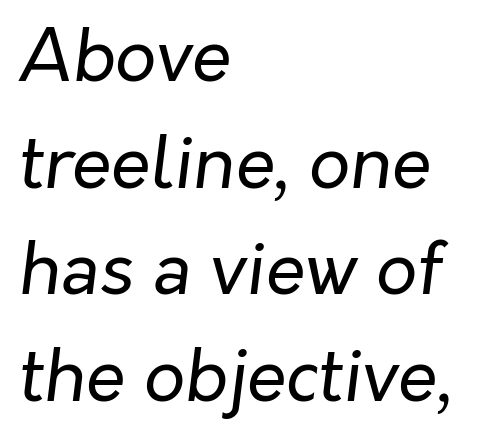
Q: Is the text bold? A: No.
Q: Is the text italic (slanted)? A: Yes, it leans right by about 7 degrees.
Q: Is the text underlined? A: No.
Q: How is the paragraph aligned? A: Left-aligned.
Q: Is the spacing between letters normal or unusually wide? A: Normal.
Q: Is the spacing between lines tight, normal or loose? A: Normal.
Q: Width (condensed, normal, or wide)? A: Normal.
Q: Stroke contrast? A: Low.
Q: x-height? A: Medium.
Q: Monospaced? A: No.
